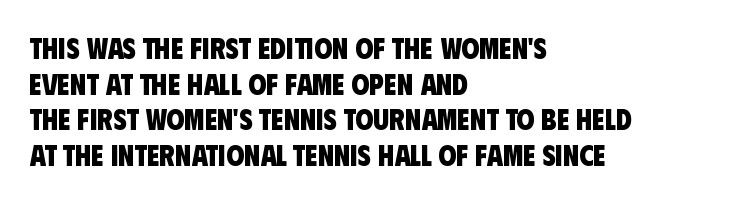
This sample has the flowing, uneven cadence of proportional lettering. Typeset ragged right — the left edge is the straight one. Bare-footed words on every line. Thick stems and heavy bowls — unmistakably bold.
